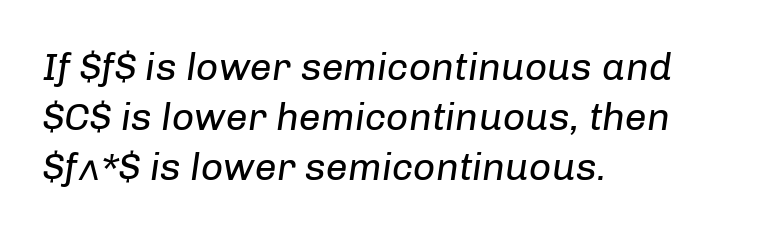
Q: Is the text bold? A: No.
Q: Is the text italic (slanted)? A: Yes, it leans right by about 8 degrees.
Q: Is the text underlined? A: No.
Q: How is the paragraph aligned? A: Left-aligned.
Q: Is the spacing between letters normal or unusually wide? A: Normal.
Q: Is the spacing between lines tight, normal or loose? A: Normal.
Q: Width (condensed, normal, or wide)? A: Normal.
Q: Stroke contrast? A: Low.
Q: x-height? A: Medium.
Q: Monospaced? A: No.
